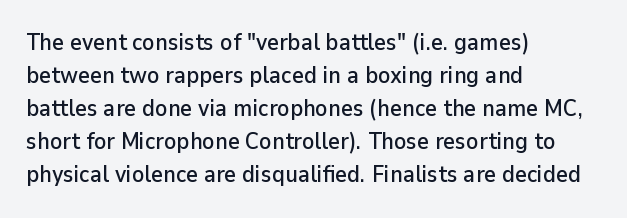
The block of text has a typical density, with ordinary space between rows. Tracking here is standard; glyphs follow each other at the usual distance. The strip under each line holds only bare page. The lettering holds an erect, upright posture throughout. Teacher's note: observe the even left margin — that is flush-left alignment.
